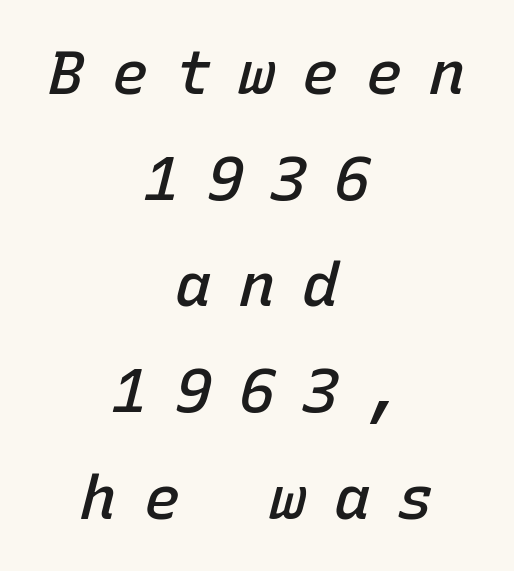
Looks like terminal output: every glyph gets an equal slot. The whole block is typeset with a tilt. The rendering uses a semibold face; strokes are thickened but not to full bold. Reading down the block, each line starts at a different indent, mirrored at its end. Each row of text sits above clean, open space. The tracking reads as deliberately expanded to a designer's eye.
